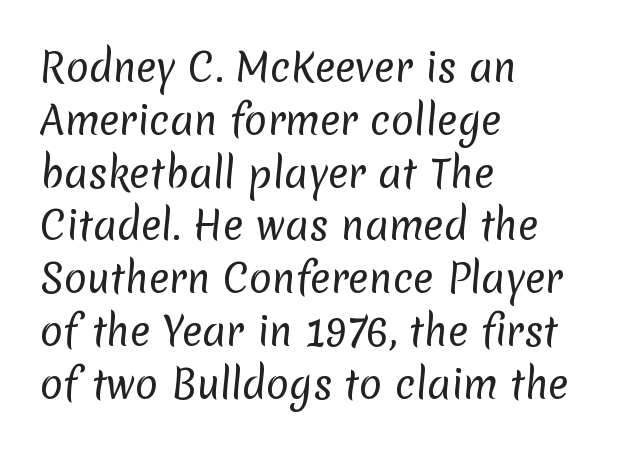
The designer went with a sans here, leaving each stem footless. Looks like regular typesetting: each glyph gets only the width it needs. Heaviness? Minimal to ordinary, like unemphasized prose. Every row of glyphs begins at an identical x-position on the left. Leading matches the norm, producing a regular column.
